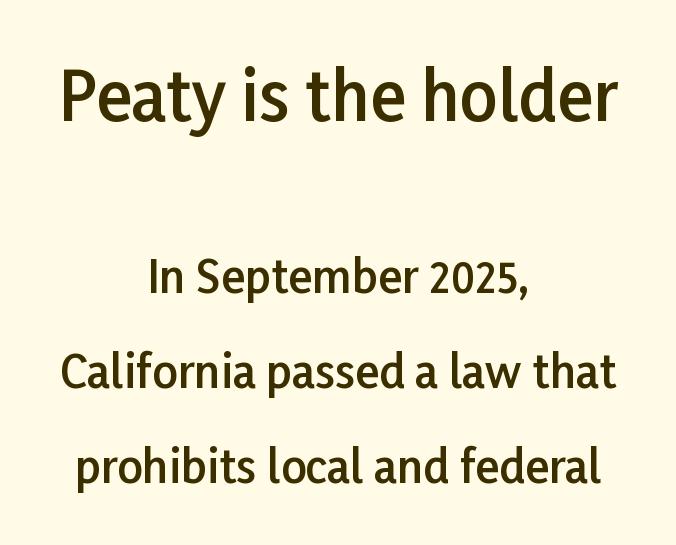
{"serif": "no", "italic": "no", "bold": "semi", "weight": "semibold", "width": "normal", "stroke_contrast": "low", "x_height": "medium", "monospaced": "no", "underline": "no", "align": "center", "line_spacing": "loose", "line_spacing_ratio": 2.12, "letter_spacing": "normal", "letter_spacing_em": 0.0, "larger_block": "first", "size_ratio": 1.49, "glyph_px": 67}
